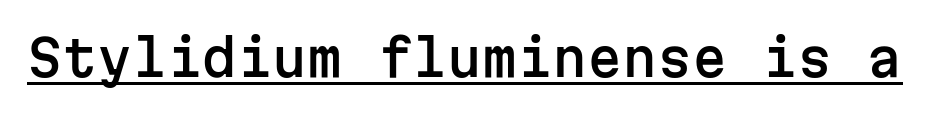
{"serif": "no", "italic": "no", "width": "normal", "stroke_contrast": "low", "x_height": "medium", "monospaced": "yes", "underline": "yes", "letter_spacing": "normal", "letter_spacing_em": 0.0, "glyph_px": 50}
